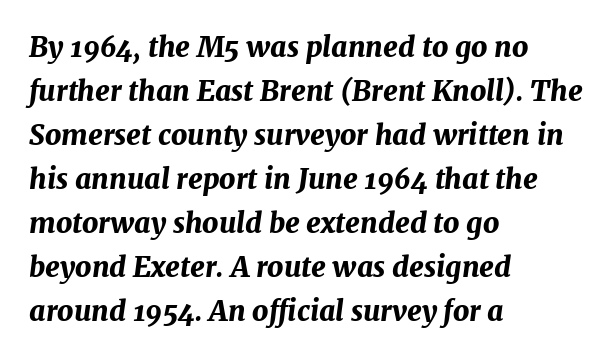
{"italic": "yes", "lean": "right", "slant_degrees": 7, "bold": "yes", "weight": "bold", "width": "normal", "stroke_contrast": "medium", "x_height": "medium", "monospaced": "no", "underline": "no", "align": "left", "line_spacing": "normal", "line_spacing_ratio": 1.57, "letter_spacing": "normal", "letter_spacing_em": 0.0, "glyph_px": 28}
